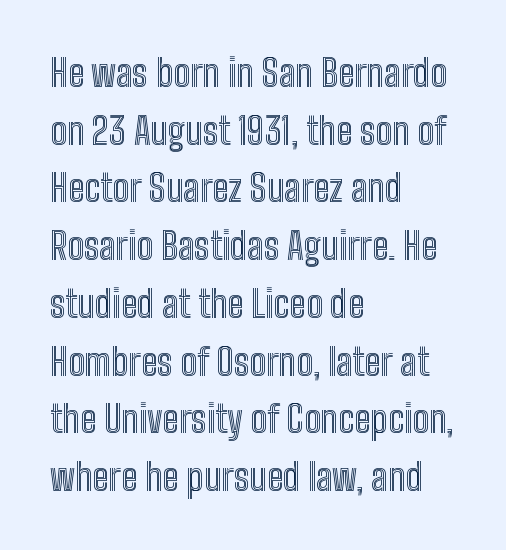
The space beneath each line is pristine and unruled. You could not count columns in this text — the font is proportionally spaced. The lettering stays uniformly vertical, giving the passage a roman look. The face used here is rendered with its standard letterfit. The typesetter chose a ragged-right arrangement here.
